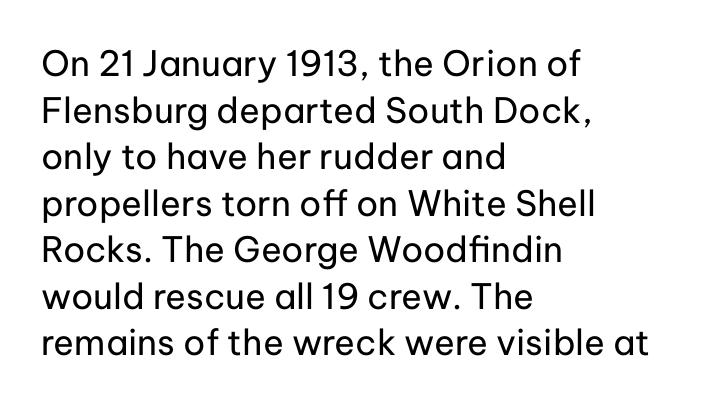
The image shows 35 px regular-weight sans-serif type, upright; set left-aligned, normal line spacing (1.33x), normal letter spacing, not underlined; low stroke contrast and a medium x-height.
